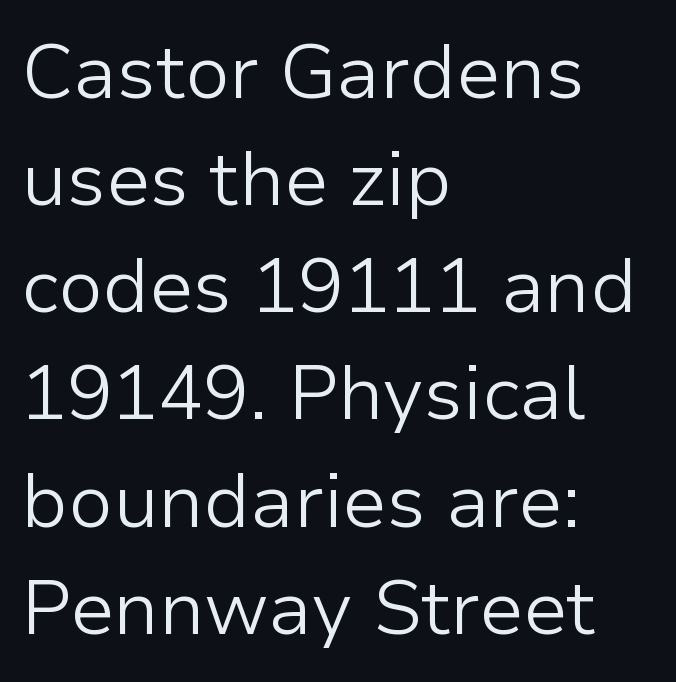
The image shows 76 px light sans-serif type, upright; set left-aligned, normal line spacing (1.41x), normal letter spacing, not underlined; low stroke contrast and a medium x-height.
